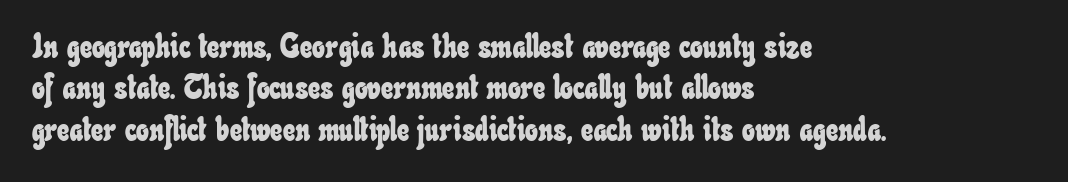
{"width": "condensed", "stroke_contrast": "low", "x_height": "small", "monospaced": "no", "underline": "no", "align": "left", "line_spacing_ratio": 1.22, "letter_spacing": "normal", "letter_spacing_em": 0.0, "glyph_px": 34}
